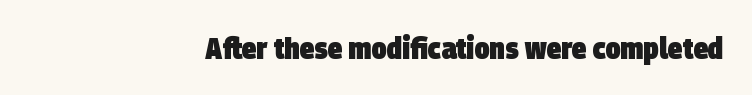
{"serif": "no", "bold": "yes", "weight": "heavy", "width": "condensed", "stroke_contrast": "low", "x_height": "large", "monospaced": "no", "underline": "no", "align": "right", "letter_spacing": "normal", "letter_spacing_em": 0.0, "glyph_px": 30}
